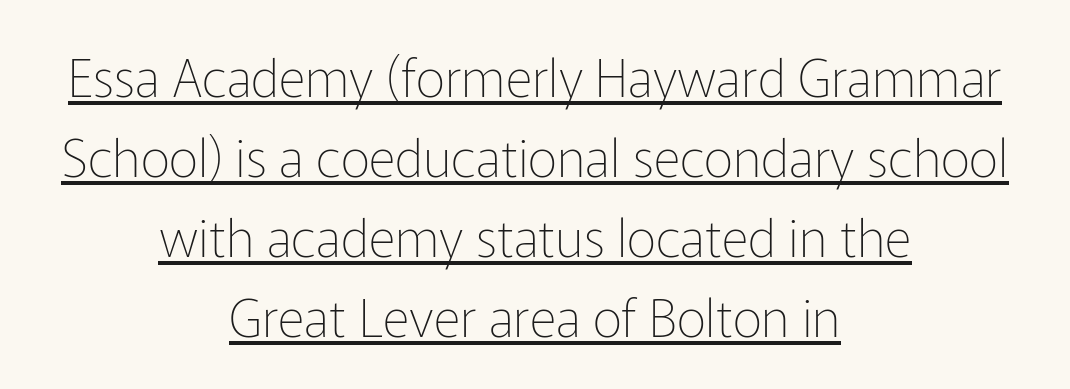
The image shows 52 px thin sans-serif type, upright; set centered, normal line spacing (1.54x), normal letter spacing, underlined; low stroke contrast and a medium x-height.
